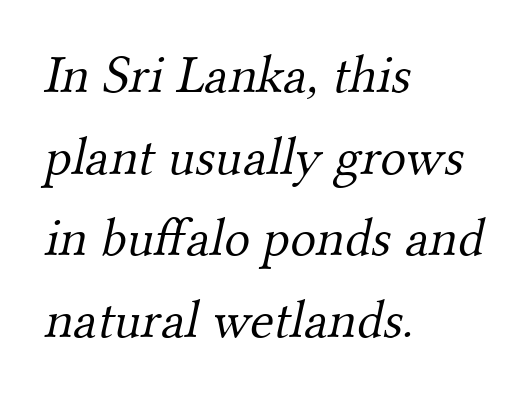
This sample has the flowing, uneven cadence of proportional lettering. These lines are composed in type with serifs. The passage shown stacks its lines at a standard gap. Notice how the passage keeps a crisp vertical edge on the left only. Ink coverage per letter is moderate at most.
